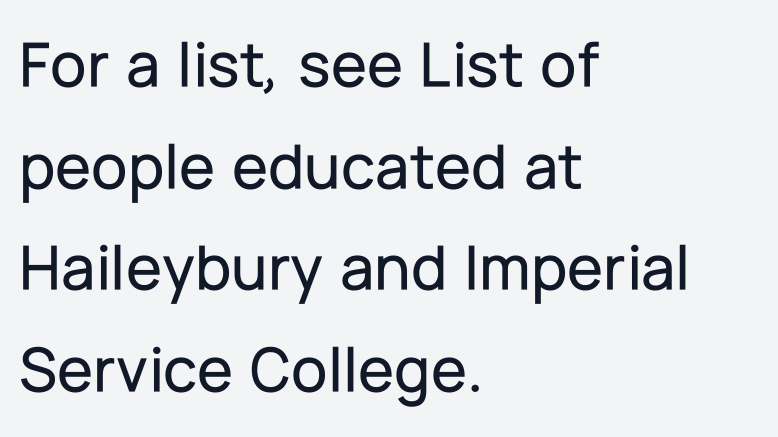
{"serif": "no", "italic": "no", "width": "normal", "stroke_contrast": "low", "x_height": "medium", "monospaced": "no", "underline": "no", "align": "left", "line_spacing": "normal", "line_spacing_ratio": 1.54, "letter_spacing": "normal", "letter_spacing_em": 0.0, "glyph_px": 66}
